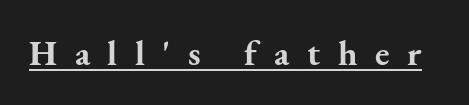
Each letter keeps its own natural width here, so spacing adapts to shape. Substantial extra tracking has been applied to these lines. Each line of the rendering has a horizontal stroke beneath the glyphs. This is roman type, the default non-slanted kind.
